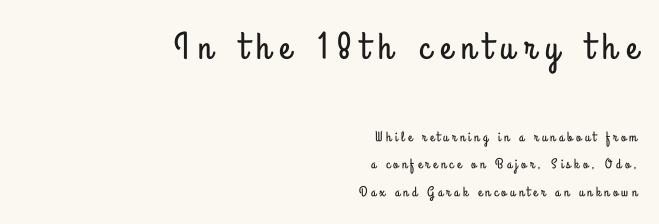
{"serif": "no", "italic": "no", "width": "condensed", "stroke_contrast": "low", "x_height": "small", "monospaced": "no", "underline": "no", "align": "right", "line_spacing": "loose", "line_spacing_ratio": 1.96, "letter_spacing": "wide", "letter_spacing_em": 0.25, "larger_block": "first", "size_ratio": 2.71, "glyph_px": 38}
